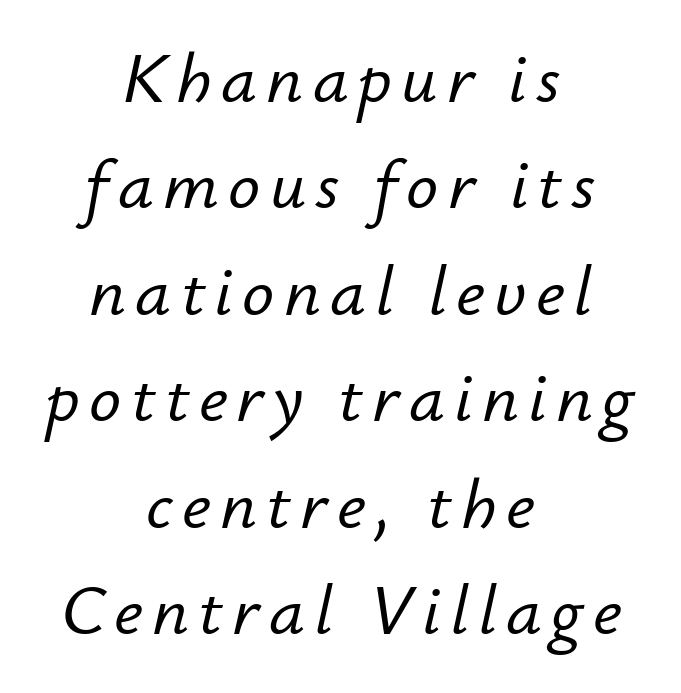
{"italic": "yes", "lean": "right", "slant_degrees": 12, "width": "normal", "stroke_contrast": "low", "x_height": "small", "monospaced": "no", "underline": "no", "align": "center", "line_spacing": "normal", "line_spacing_ratio": 1.5, "glyph_px": 71}
